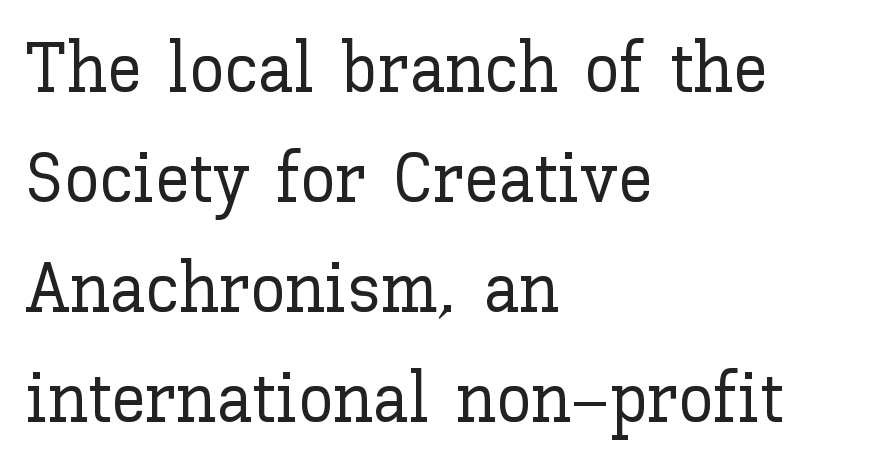
Q: Is the text italic (slanted)? A: No, it is upright.
Q: Is the text underlined? A: No.
Q: How is the paragraph aligned? A: Left-aligned.
Q: Is the spacing between letters normal or unusually wide? A: Normal.
Q: Is the spacing between lines tight, normal or loose? A: Normal.
Q: Width (condensed, normal, or wide)? A: Normal.
Q: Stroke contrast? A: Low.
Q: x-height? A: Medium.
Q: Monospaced? A: No.
